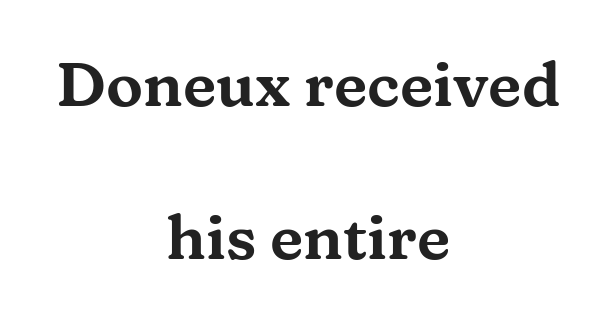
The image shows 62 px wide serif type, upright; set centered, loose line spacing (2.47x), normal letter spacing, not underlined; medium stroke contrast and a medium x-height.
